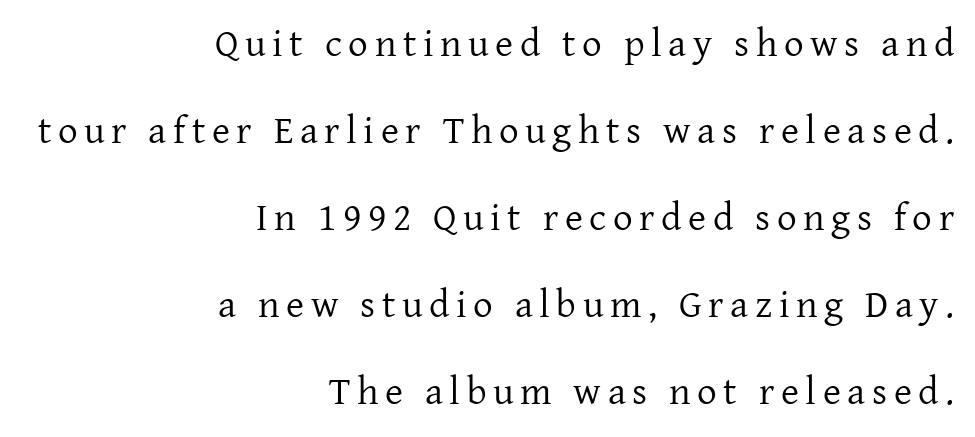
Q: Is the text bold? A: No.
Q: Is the text italic (slanted)? A: No, it is upright.
Q: Is the typeface a serif or a sans-serif typeface? A: Serif.
Q: Is the text underlined? A: No.
Q: How is the paragraph aligned? A: Right-aligned.
Q: Is the spacing between lines tight, normal or loose? A: Loose.
Q: Width (condensed, normal, or wide)? A: Normal.
Q: Stroke contrast? A: Low.
Q: x-height? A: Medium.
Q: Monospaced? A: No.
